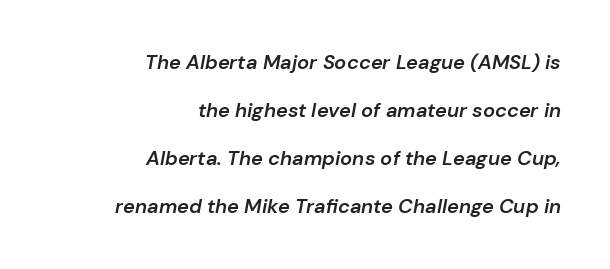
The image shows 20 px text type, italic (leaning right); set right-aligned, loose line spacing (2.4x), normal letter spacing, not underlined.
